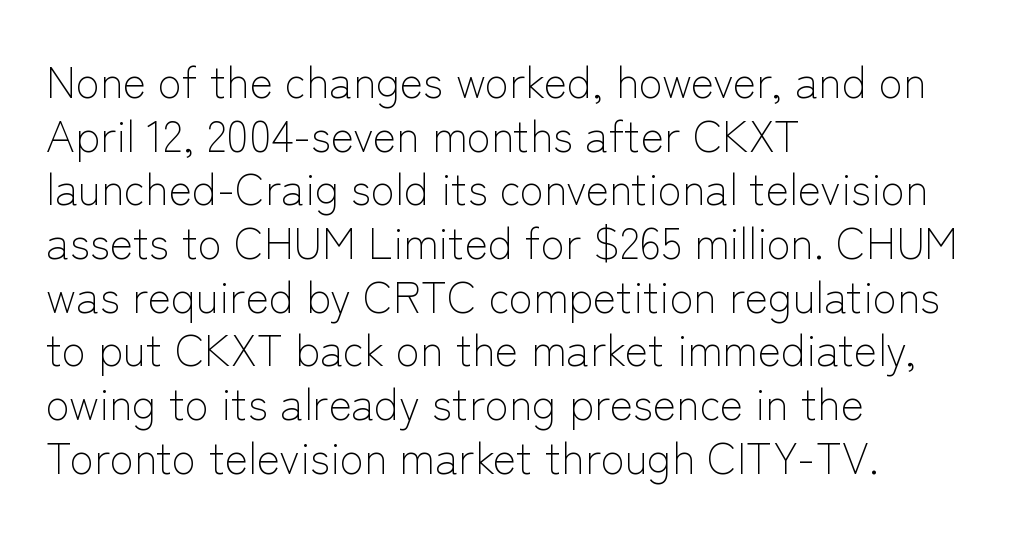
The letters advance in unequal steps, a hallmark of proportional type. The characters display no serif detailing; their extremities are plain. The lines are quadded left. No extra ink here — the face is not bold. A clean baseline with only descenders dipping below it.
